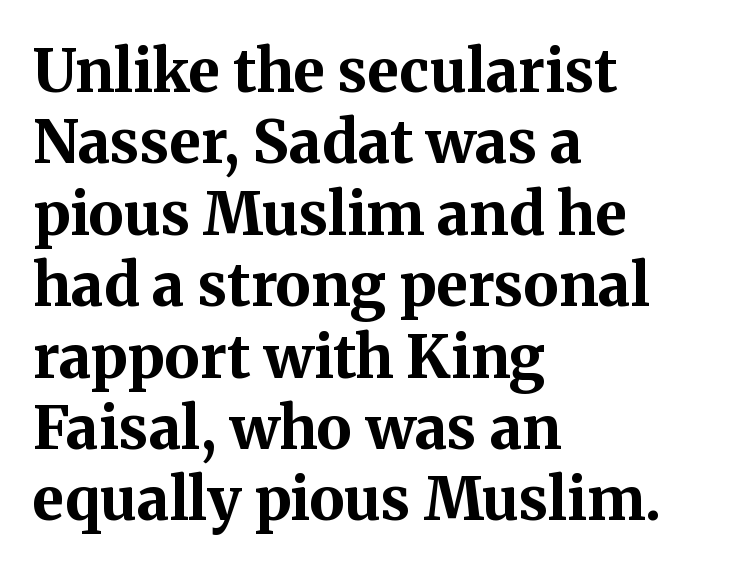
The image shows 59 px bold serif type, upright; set left-aligned, line spacing 1.21x, normal letter spacing, not underlined; medium stroke contrast and a medium x-height.
